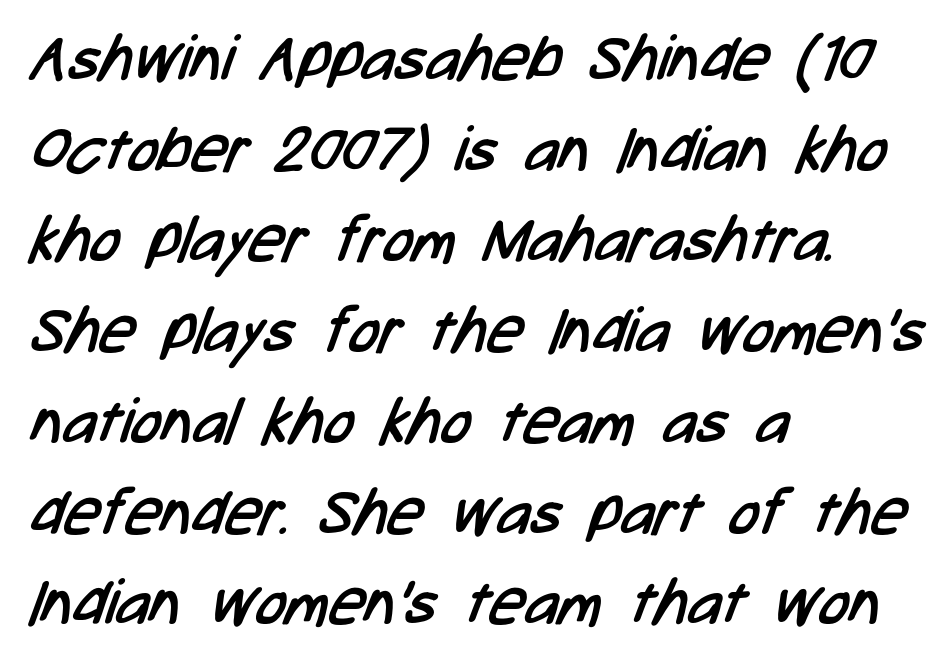
The image shows 63 px regular-weight, condensed sans-serif type; set left-aligned, normal line spacing (1.44x), normal letter spacing, not underlined; low stroke contrast and a medium x-height.
